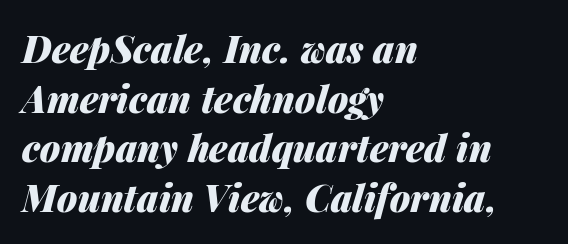
The image shows 37 px heavy type, italic (leaning right); set left-aligned, normal line spacing (1.34x), normal letter spacing, not underlined; medium stroke contrast and a medium x-height.
